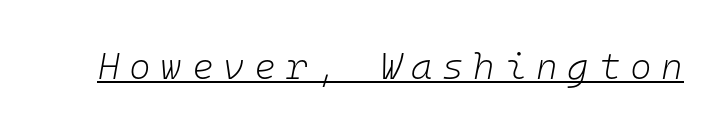
The image shows 37 px light type, italic (leaning right), monospaced; set unusually wide letter spacing (+0.26 em), underlined; low stroke contrast and a medium x-height.
